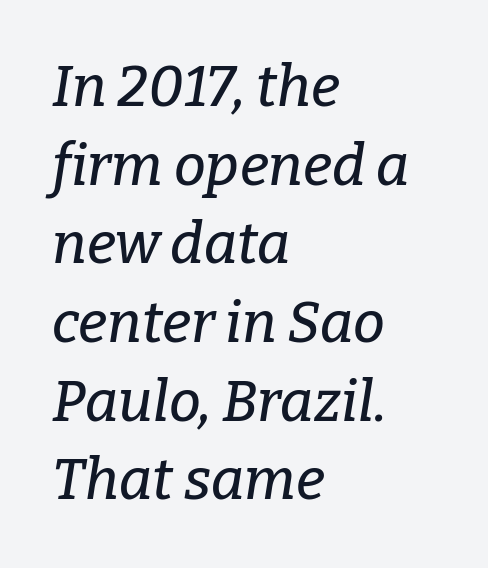
Q: Is the text italic (slanted)? A: Yes, it leans right by about 9 degrees.
Q: Is the typeface a serif or a sans-serif typeface? A: Serif.
Q: Is the text underlined? A: No.
Q: How is the paragraph aligned? A: Left-aligned.
Q: Is the spacing between letters normal or unusually wide? A: Normal.
Q: Is the spacing between lines tight, normal or loose? A: Normal.
Q: Width (condensed, normal, or wide)? A: Normal.
Q: Stroke contrast? A: Low.
Q: x-height? A: Medium.
Q: Monospaced? A: No.
